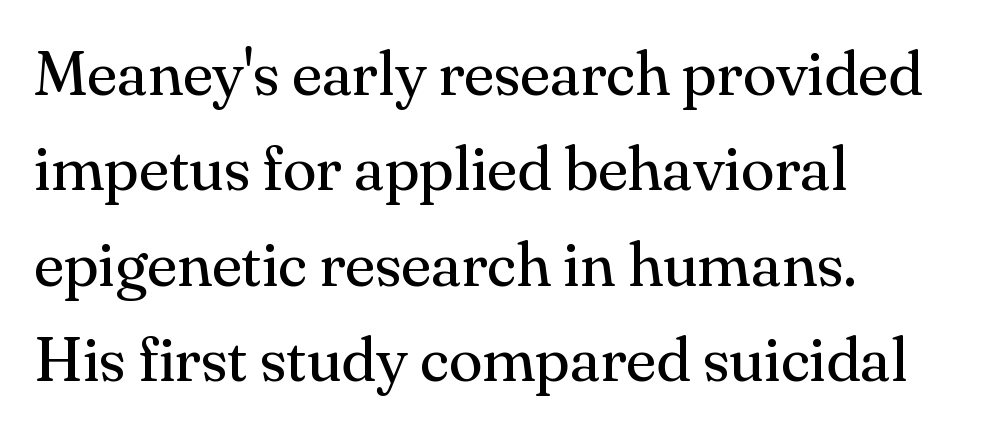
The image shows 62 px regular-weight serif type, upright; set left-aligned, normal line spacing (1.54x), normal letter spacing, not underlined; medium stroke contrast and a small x-height.
